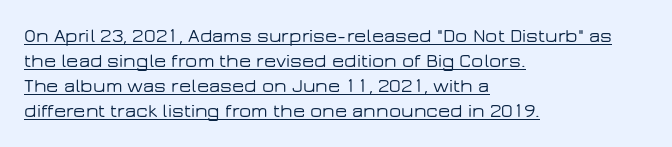
Tracking here is standard; glyphs follow each other at the usual distance. This rendering uses left alignment, leaving the right contour irregular. Posture: vertical. The lines sit at an ordinary, default distance from one another. Emphasis is given by a line drawn under the lettering.
